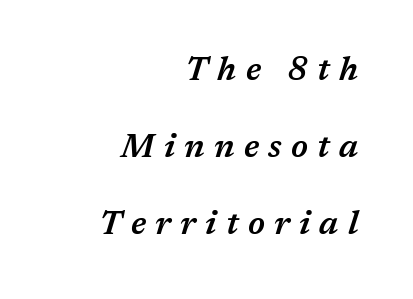
Q: Is the text bold? A: Semi-bold.
Q: Is the text italic (slanted)? A: Yes, it leans right by about 17 degrees.
Q: Is the text underlined? A: No.
Q: How is the paragraph aligned? A: Right-aligned.
Q: Is the spacing between letters normal or unusually wide? A: Unusually wide.
Q: Is the spacing between lines tight, normal or loose? A: Loose.
Q: Width (condensed, normal, or wide)? A: Normal.
Q: Stroke contrast? A: Medium.
Q: x-height? A: Medium.
Q: Monospaced? A: No.
